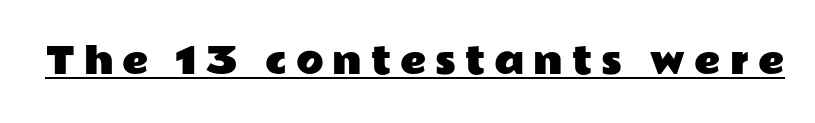
Type style note: lacks serifs. Spacing between characters has been opened up far beyond the box default. Students, observe the line beneath the letters — that is underlining. The letters advance in unequal steps, a hallmark of proportional type.
